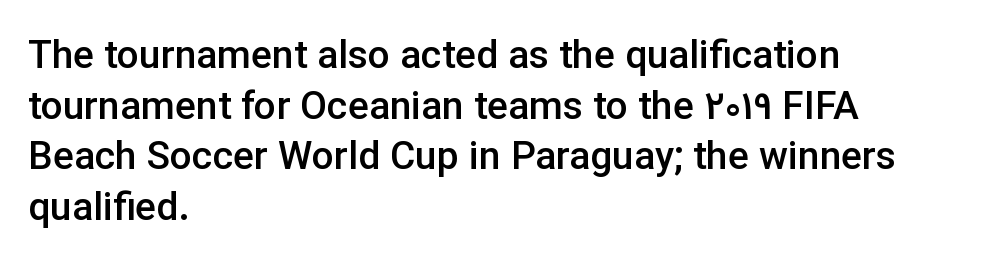
{"serif": "no", "italic": "no", "bold": "semi", "weight": "semibold", "width": "normal", "stroke_contrast": "low", "x_height": "medium", "monospaced": "no", "underline": "no", "align": "left", "line_spacing": "normal", "line_spacing_ratio": 1.3, "letter_spacing": "normal", "letter_spacing_em": 0.0, "glyph_px": 39}
